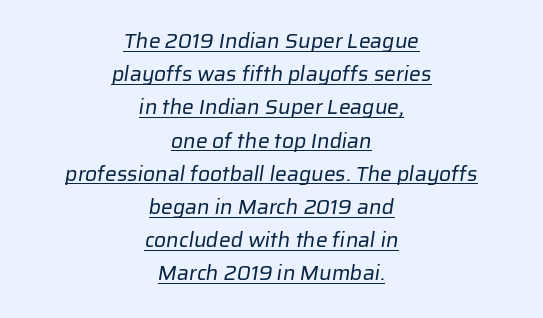
{"bold": "no", "underline": "yes", "align": "center", "line_spacing": "normal", "line_spacing_ratio": 1.58, "letter_spacing": "normal", "letter_spacing_em": 0.0, "glyph_px": 21}
